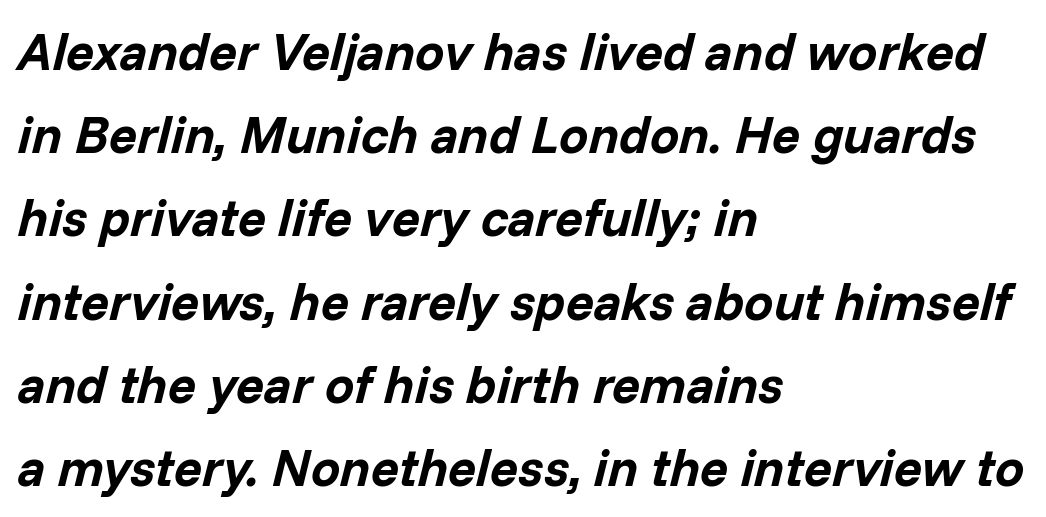
Q: Is the text bold? A: Yes.
Q: Is the text italic (slanted)? A: Yes, it leans right by about 14 degrees.
Q: Is the text underlined? A: No.
Q: How is the paragraph aligned? A: Left-aligned.
Q: Is the spacing between letters normal or unusually wide? A: Normal.
Q: Is the spacing between lines tight, normal or loose? A: Normal.
Q: Width (condensed, normal, or wide)? A: Normal.
Q: Stroke contrast? A: Low.
Q: x-height? A: Medium.
Q: Monospaced? A: No.
